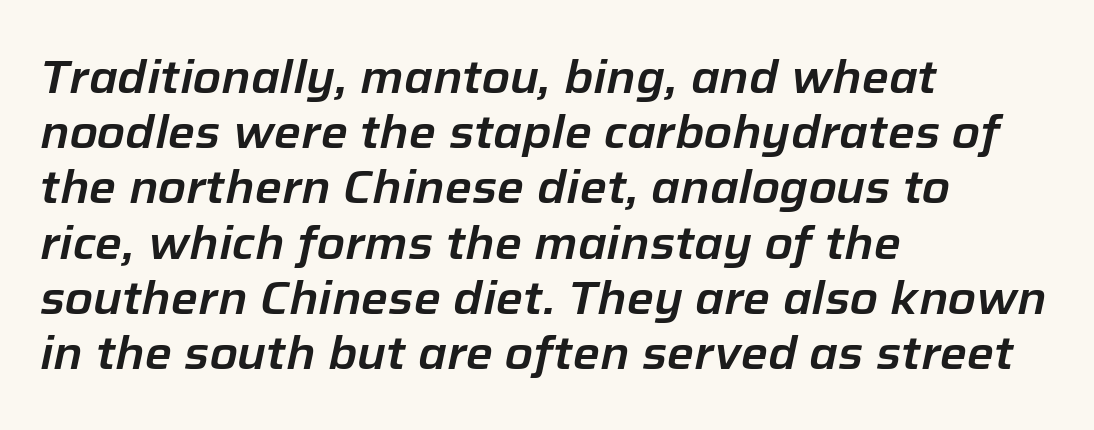
{"italic": "yes", "lean": "right", "slant_degrees": 12, "width": "normal", "stroke_contrast": "low", "x_height": "medium", "monospaced": "no", "underline": "no", "align": "left", "line_spacing_ratio": 1.2, "letter_spacing": "normal", "letter_spacing_em": 0.0, "glyph_px": 46}
